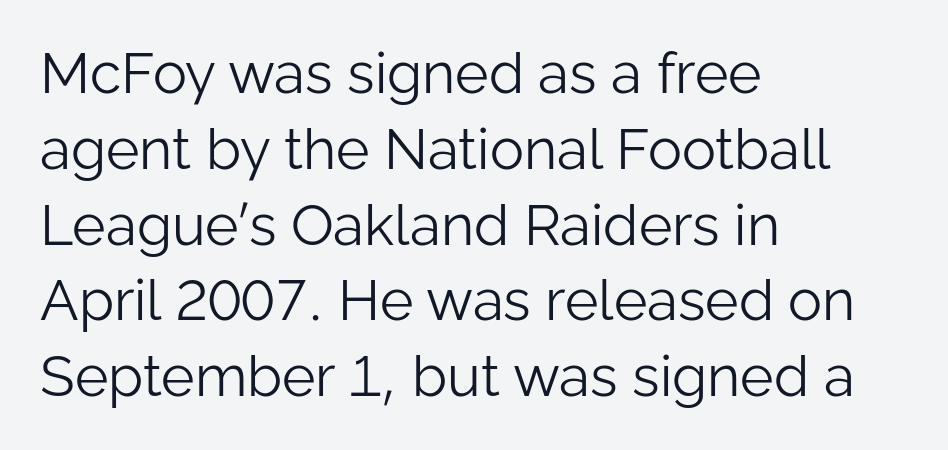
Is this a heavy cut? Hardly; it is regular or lighter. Check the space under the baseline: it is left empty. This sample has the flowing, uneven cadence of proportional lettering. Reading down the column, the eye jumps a familiar distance to each next line. In CSS terms this would be text-align: left. Designer's note — italics off, roman on.
